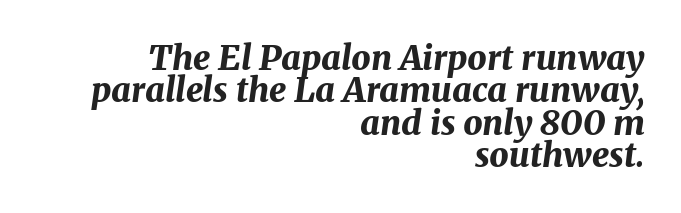
Regarding leading, the lines here are crowded together. This sample has the flowing, uneven cadence of proportional lettering. Thick stems and heavy bowls — unmistakably bold. It's the slanting kind of type. Which margin do the lines hug? The right one — the left edge is uneven. Check the space under the baseline: it is left empty.
